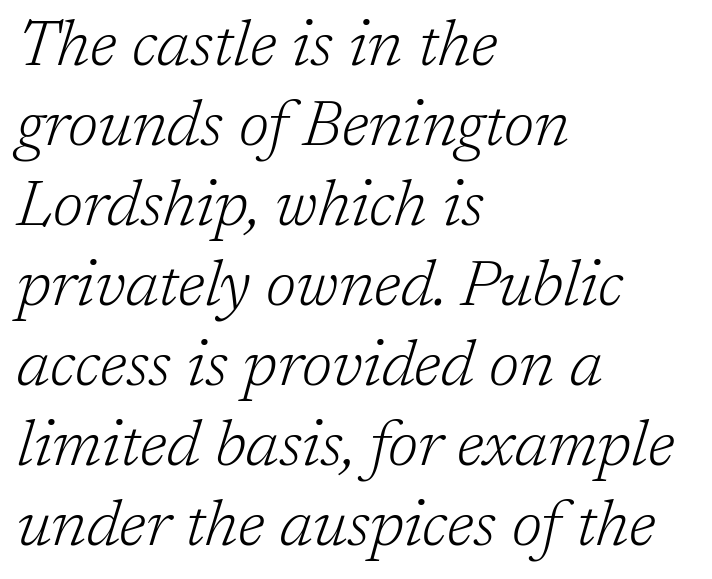
{"serif": "yes", "italic": "yes", "lean": "right", "slant_degrees": 17, "bold": "no", "weight": "light", "width": "normal", "stroke_contrast": "low", "x_height": "medium", "monospaced": "no", "underline": "no", "align": "left", "line_spacing": "normal", "line_spacing_ratio": 1.25, "letter_spacing": "normal", "letter_spacing_em": 0.0, "glyph_px": 64}
